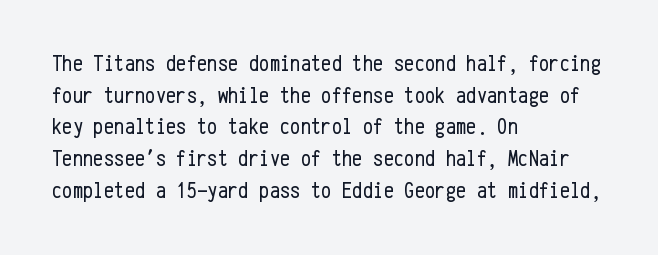
Q: Is the text bold? A: No.
Q: Is the text italic (slanted)? A: No, it is upright.
Q: Is the text underlined? A: No.
Q: How is the paragraph aligned? A: Left-aligned.
Q: Is the spacing between letters normal or unusually wide? A: Normal.
Q: Is the spacing between lines tight, normal or loose? A: Normal.
